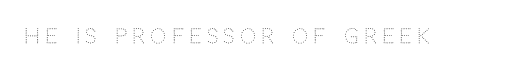
The image shows 20 px text type, upright; set unusually wide letter spacing (+0.26 em), not underlined.
